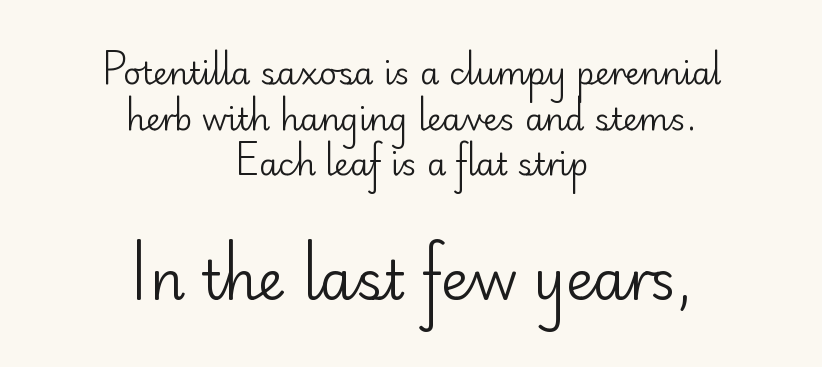
Q: Is the text bold? A: No.
Q: Is the text italic (slanted)? A: No, it is upright.
Q: Is the typeface a serif or a sans-serif typeface? A: Sans-serif.
Q: Is the text underlined? A: No.
Q: How is the paragraph aligned? A: Centered.
Q: Is the spacing between letters normal or unusually wide? A: Normal.
Q: Is the spacing between lines tight, normal or loose? A: Normal.
Q: Which block of text is set in a larger size, the first (top) or the second (bottom)? A: The second (bottom) one.
Q: Width (condensed, normal, or wide)? A: Normal.
Q: Stroke contrast? A: Low.
Q: x-height? A: Small.
Q: Monospaced? A: No.
